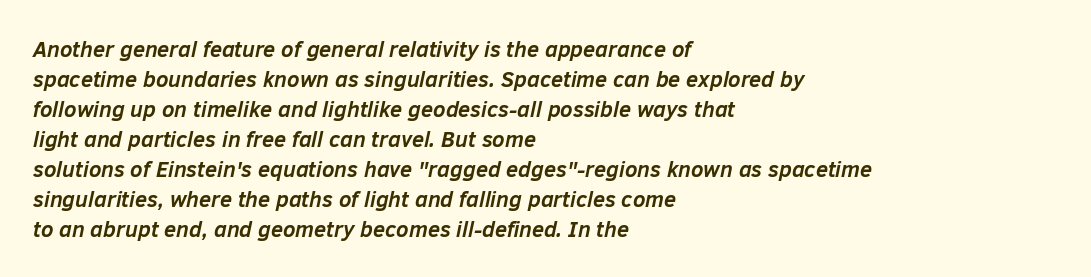
Q: Is the text bold? A: Yes.
Q: Is the text italic (slanted)? A: Yes, it leans right by about 12 degrees.
Q: Is the text underlined? A: No.
Q: How is the paragraph aligned? A: Left-aligned.
Q: Is the spacing between letters normal or unusually wide? A: Normal.
Q: Is the spacing between lines tight, normal or loose? A: Normal.
